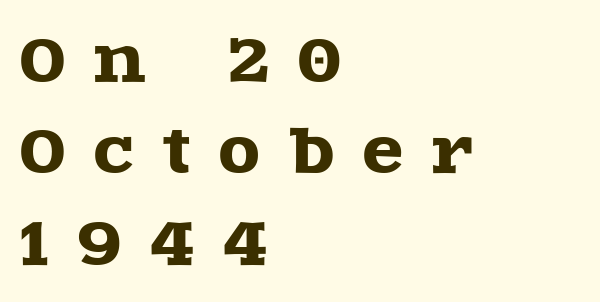
Q: Is the text italic (slanted)? A: No, it is upright.
Q: Is the typeface a serif or a sans-serif typeface? A: Serif.
Q: Is the text underlined? A: No.
Q: How is the paragraph aligned? A: Left-aligned.
Q: Is the spacing between letters normal or unusually wide? A: Unusually wide.
Q: Is the spacing between lines tight, normal or loose? A: Normal.
Q: Width (condensed, normal, or wide)? A: Wide.
Q: x-height? A: Large.
Q: Monospaced? A: No.
